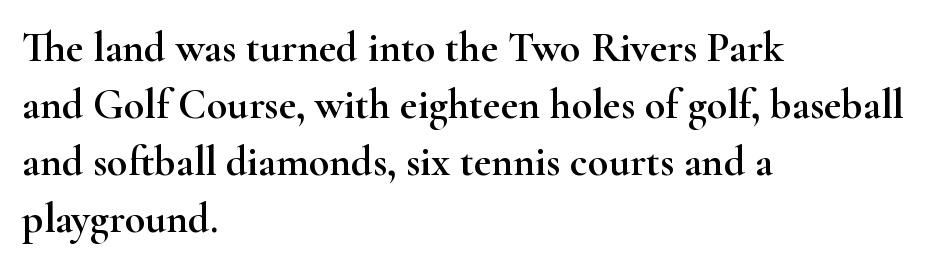
Q: Is the text italic (slanted)? A: No, it is upright.
Q: Is the typeface a serif or a sans-serif typeface? A: Serif.
Q: Is the text underlined? A: No.
Q: How is the paragraph aligned? A: Left-aligned.
Q: Is the spacing between letters normal or unusually wide? A: Normal.
Q: Is the spacing between lines tight, normal or loose? A: Normal.
Q: Width (condensed, normal, or wide)? A: Wide.
Q: Stroke contrast? A: High.
Q: x-height? A: Small.
Q: Monospaced? A: No.
